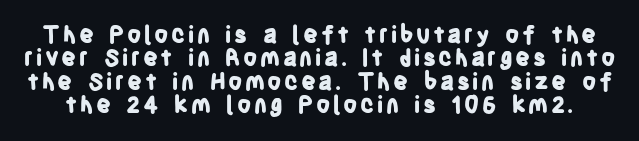
You could barely slide anything between these rows. Set as a true bold cut, around the 700 mark. The letters stand upright; this is a roman face. Rule under the text: the space is simply empty.
